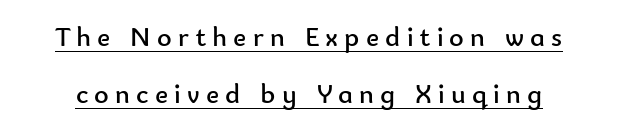
Q: Is the text bold? A: No.
Q: Is the text italic (slanted)? A: No, it is upright.
Q: Is the typeface a serif or a sans-serif typeface? A: Sans-serif.
Q: Is the text underlined? A: Yes.
Q: Is the spacing between letters normal or unusually wide? A: Unusually wide.
Q: Is the spacing between lines tight, normal or loose? A: Loose.
Q: Width (condensed, normal, or wide)? A: Normal.
Q: Stroke contrast? A: Low.
Q: x-height? A: Small.
Q: Monospaced? A: No.
